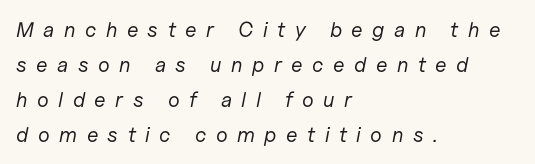
The passage shown has open, widely tracked lettering throughout. Alignment: flush left. Interline gaps are of average width in this sample. The font sits on the lighter half of the weight spectrum, regular included. A bare baseline throughout the passage.
